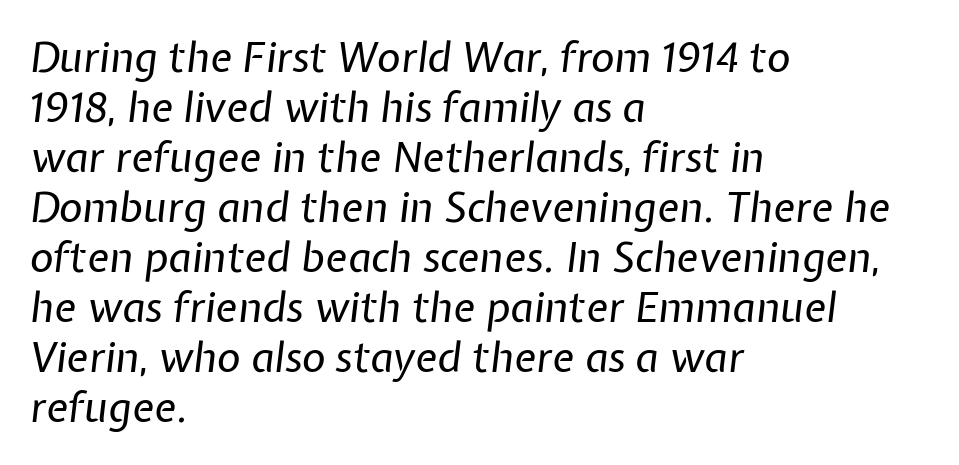
The image shows 41 px regular-weight type, italic (leaning right); set left-aligned, line spacing 1.22x, normal letter spacing, not underlined; low stroke contrast and a medium x-height.
